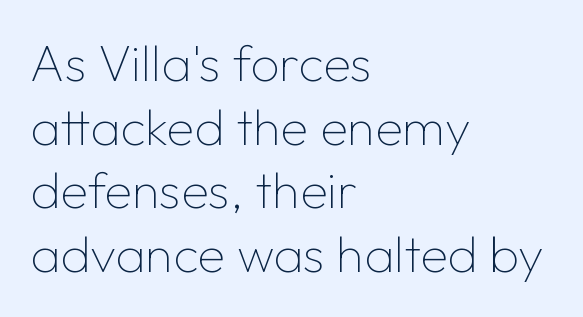
Leading: standard. Designer's note — italics off, roman on. The passage shown is not bold in any degree. Reading down the block, your eye returns to a fixed left position each line. Does extra space separate the letters? No, they use regular spacing. Honestly, there is no underline to notice here at all.
